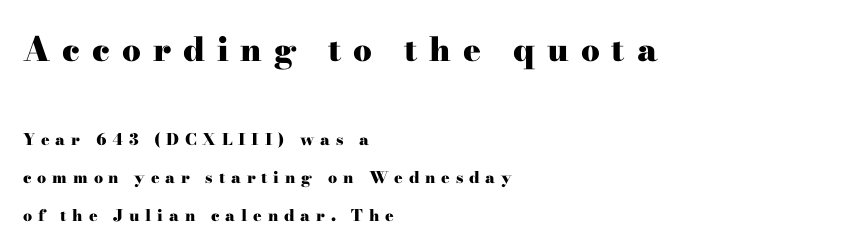
The image shows 33 px heavy, wide serif type, upright; set left-aligned, loose line spacing (2.36x), unusually wide letter spacing (+0.36 em), not underlined; the first (top) block is 2.06x larger; high stroke contrast and a small x-height.
